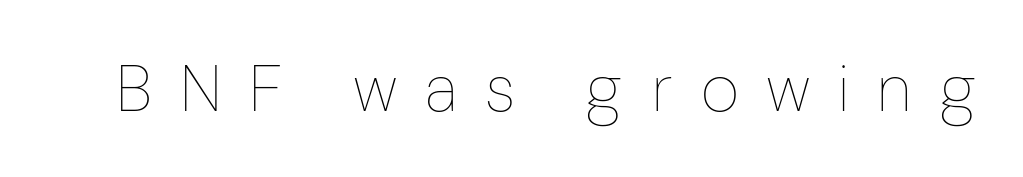
The image shows 66 px thin, condensed type, upright; set unusually wide letter spacing (+0.42 em), not underlined; low stroke contrast and a medium x-height.
